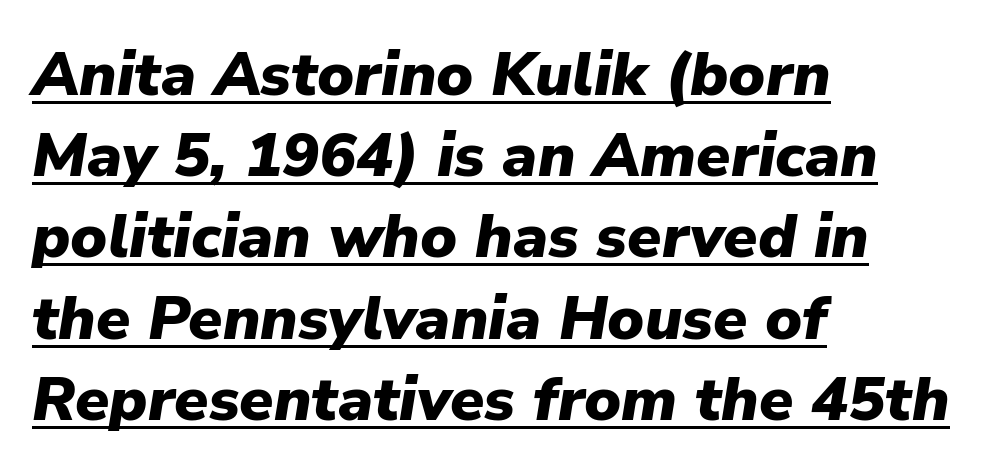
Spacing verdict: proportional, widths tailored to each character. Somebody hit Ctrl+U on this one — the words are underlined. Posture: slanted. Every letter is thick-stroked: bold, no question. The leading is moderate, giving the passage an even texture.
